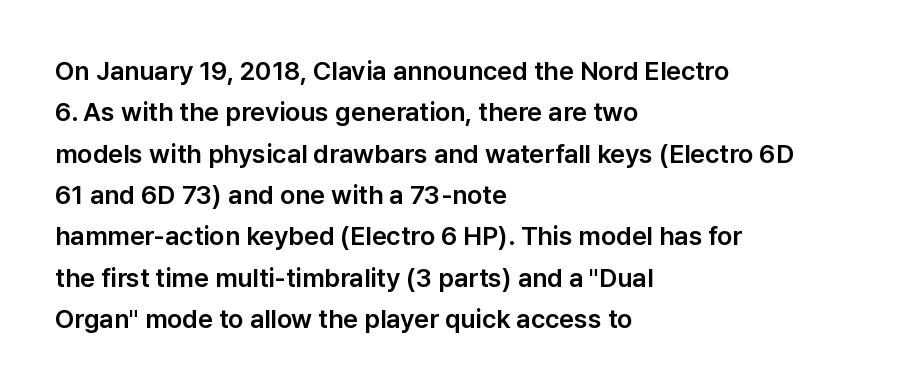
Honestly, there is no underline to notice here at all. Nothing unusual about the tracking: characters are spaced as the font intends. These lines stack with their left ends in a neat column. Posture: vertical. Normally led — the rows are evenly, conventionally spaced.
